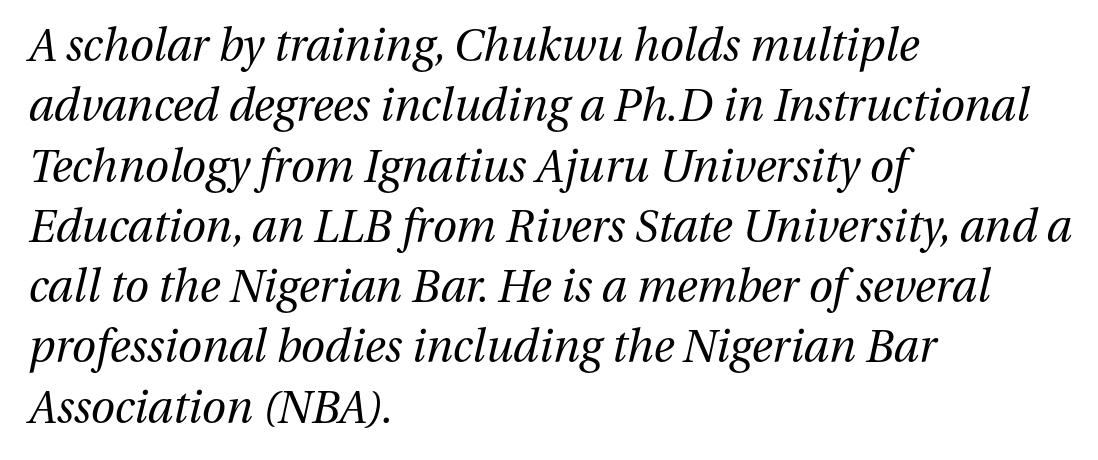
Caption: multi-line text, flush left, ragged right. Inter-character spacing is left at the font's built-in metrics. These lines were composed using italics. Weight class: somewhere from thin through regular.
